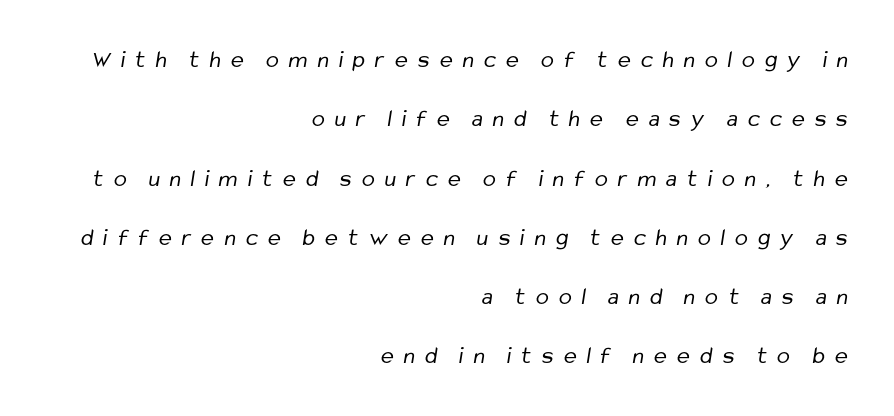
The image shows 24 px text type; set right-aligned, loose line spacing (2.47x), unusually wide letter spacing (+0.42 em), not underlined.
